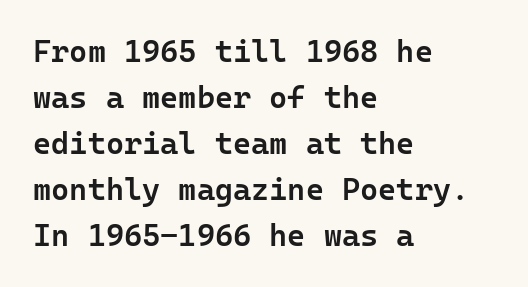
{"serif": "no", "italic": "no", "bold": "semi", "weight": "semibold", "width": "normal", "stroke_contrast": "low", "x_height": "medium", "underline": "no", "align": "left", "line_spacing": "normal", "line_spacing_ratio": 1.48, "letter_spacing": "normal", "letter_spacing_em": 0.0, "glyph_px": 31}
